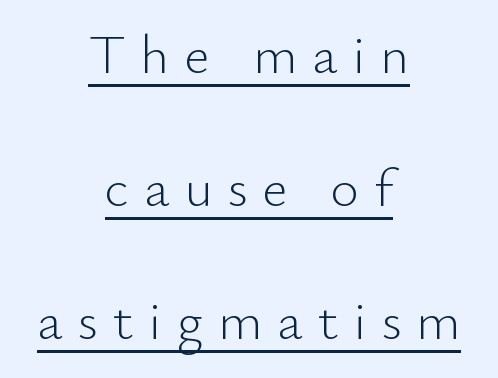
The image shows 55 px light sans-serif type, upright; set centered, loose line spacing (2.42x), unusually wide letter spacing (+0.27 em), underlined; low stroke contrast and a small x-height.
